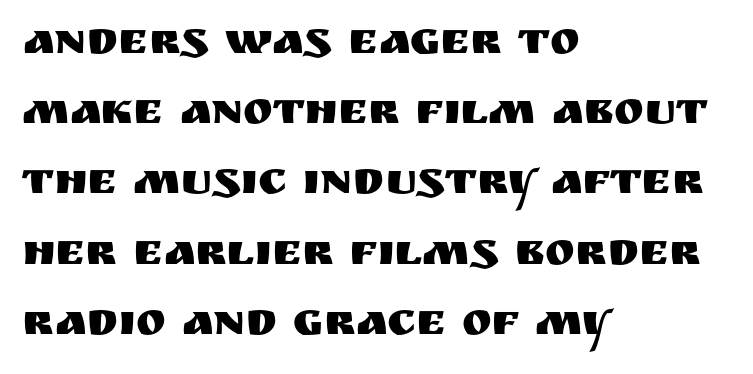
Q: Is the text italic (slanted)? A: No, it is upright.
Q: Is the typeface a serif or a sans-serif typeface? A: Sans-serif.
Q: Is the text underlined? A: No.
Q: How is the paragraph aligned? A: Left-aligned.
Q: Is the spacing between letters normal or unusually wide? A: Normal.
Q: Is the spacing between lines tight, normal or loose? A: Normal.
Q: Width (condensed, normal, or wide)? A: Normal.
Q: Stroke contrast? A: Medium.
Q: x-height? A: Large.
Q: Monospaced? A: No.
